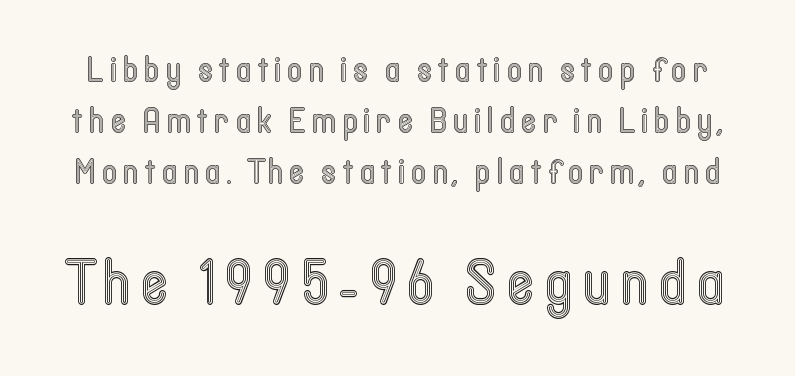
The image shows 62 px condensed type, upright; set normal line spacing (1.46x), not underlined; the second (bottom) block is 1.77x larger; a medium x-height.
